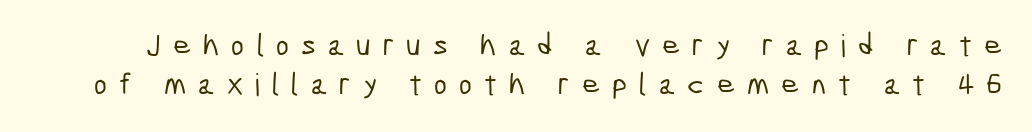
The image shows 31 px condensed sans-serif type; set normal line spacing (1.26x), unusually wide letter spacing (+0.39 em), not underlined; low stroke contrast and a medium x-height.
